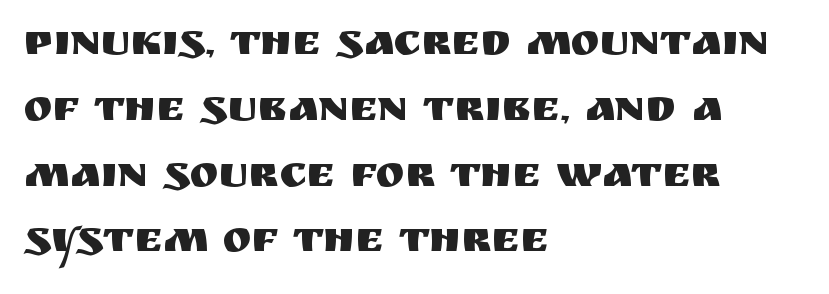
Q: Is the text italic (slanted)? A: No, it is upright.
Q: Is the typeface a serif or a sans-serif typeface? A: Sans-serif.
Q: Is the text underlined? A: No.
Q: How is the paragraph aligned? A: Left-aligned.
Q: Is the spacing between letters normal or unusually wide? A: Normal.
Q: Is the spacing between lines tight, normal or loose? A: Normal.
Q: Width (condensed, normal, or wide)? A: Normal.
Q: Stroke contrast? A: Medium.
Q: x-height? A: Large.
Q: Monospaced? A: No.
